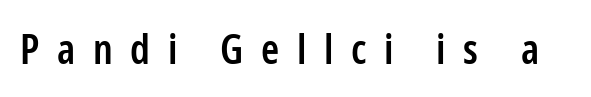
Q: Is the text bold? A: Semi-bold.
Q: Is the text italic (slanted)? A: No, it is upright.
Q: Is the typeface a serif or a sans-serif typeface? A: Sans-serif.
Q: Is the text underlined? A: No.
Q: Is the spacing between letters normal or unusually wide? A: Unusually wide.
Q: Width (condensed, normal, or wide)? A: Condensed.
Q: Stroke contrast? A: Low.
Q: x-height? A: Medium.
Q: Monospaced? A: No.
